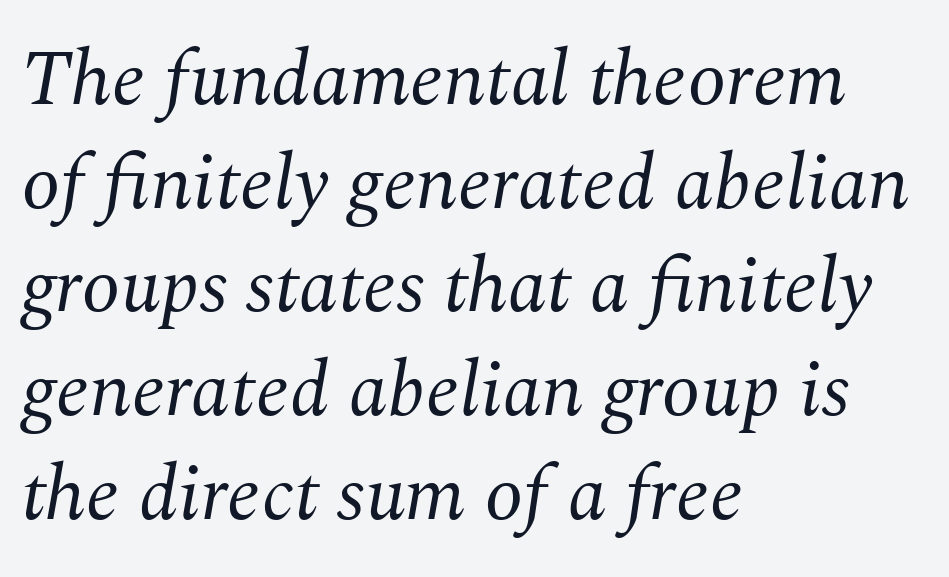
{"serif": "yes", "italic": "yes", "lean": "right", "slant_degrees": 10, "bold": "no", "weight": "regular", "width": "normal", "stroke_contrast": "medium", "x_height": "medium", "monospaced": "no", "underline": "no", "align": "left", "line_spacing": "normal", "line_spacing_ratio": 1.33, "letter_spacing": "normal", "letter_spacing_em": 0.0, "glyph_px": 78}
